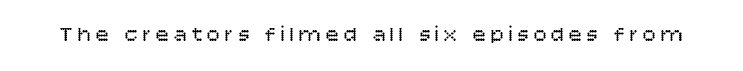
The image shows 22 px text type, upright; set unusually wide letter spacing (+0.21 em), not underlined.
